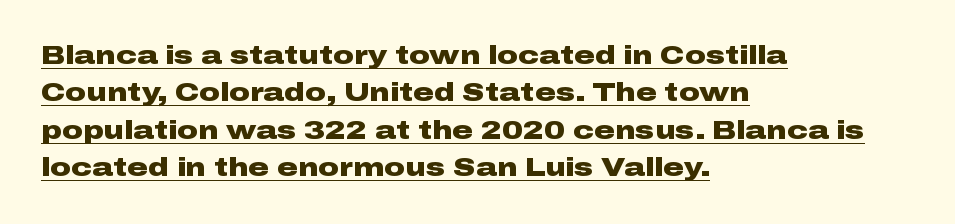
The passage shown is emphatically bold. What decoration does the sample have? An underline. Short and long lines alike share a common starting point at left. Ordinary non-slanted type is in use. Notice how descenders clear the ascenders below comfortably — that's standard leading. Between one letter and the next there's only the usual sliver of space.
